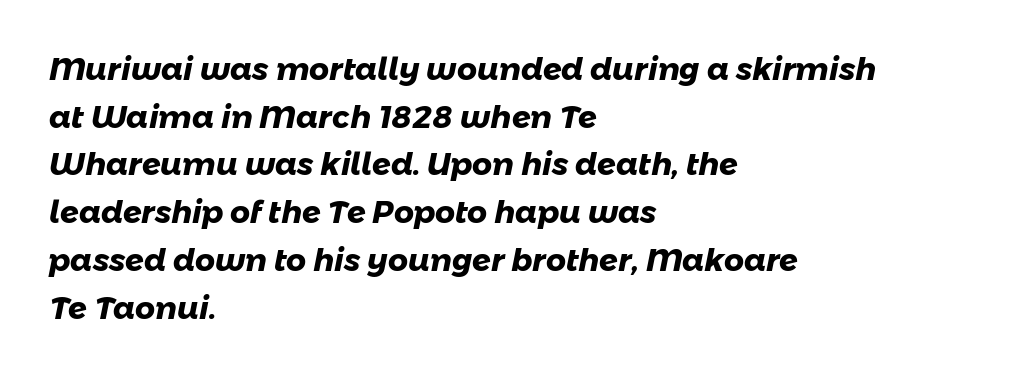
Q: Is the text bold? A: Yes.
Q: Is the typeface a serif or a sans-serif typeface? A: Sans-serif.
Q: Is the text underlined? A: No.
Q: How is the paragraph aligned? A: Left-aligned.
Q: Is the spacing between letters normal or unusually wide? A: Normal.
Q: Is the spacing between lines tight, normal or loose? A: Normal.
Q: Width (condensed, normal, or wide)? A: Normal.
Q: Stroke contrast? A: Low.
Q: x-height? A: Medium.
Q: Monospaced? A: No.
